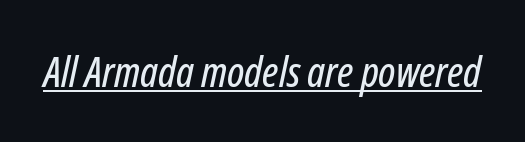
The image shows 42 px condensed type, italic (leaning right); set normal letter spacing, underlined; low stroke contrast and a medium x-height.
